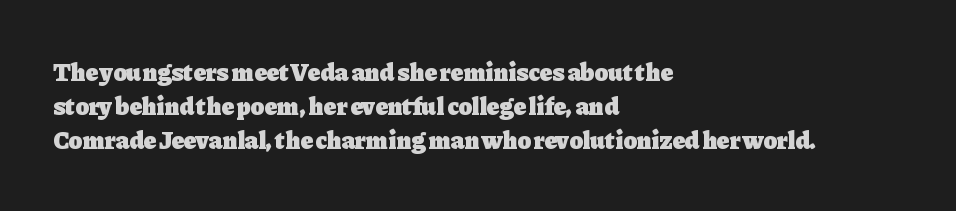
{"italic": "no", "bold": "yes", "underline": "no", "align": "left", "line_spacing": "normal", "line_spacing_ratio": 1.37, "letter_spacing": "normal", "letter_spacing_em": 0.0, "glyph_px": 25}
